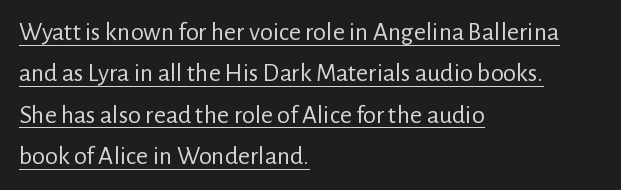
Observe the ordinary spacing: letters are neighbours, not strangers. Caption: multi-line text, flush left, ragged right. The leading is moderate, giving the passage an even texture. Upright lettering throughout. Underline: present.
